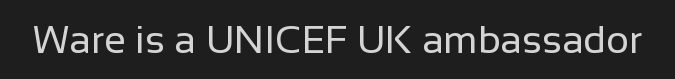
Q: Is the text bold? A: No.
Q: Is the text italic (slanted)? A: No, it is upright.
Q: Is the typeface a serif or a sans-serif typeface? A: Sans-serif.
Q: Is the text underlined? A: No.
Q: Is the spacing between letters normal or unusually wide? A: Normal.
Q: Width (condensed, normal, or wide)? A: Normal.
Q: Stroke contrast? A: Low.
Q: x-height? A: Medium.
Q: Monospaced? A: No.
